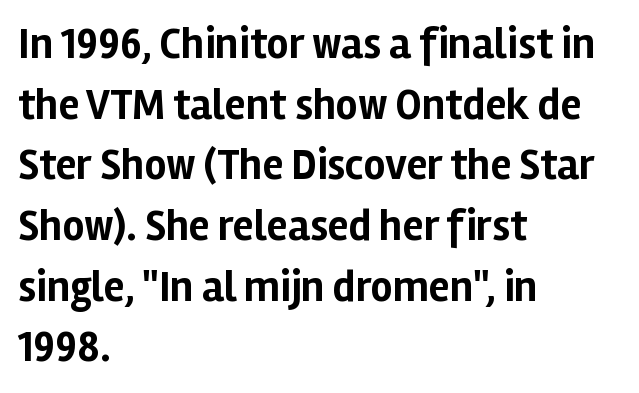
The image shows 43 px bold sans-serif type, upright; set left-aligned, normal line spacing (1.41x), normal letter spacing, not underlined; low stroke contrast and a medium x-height.
